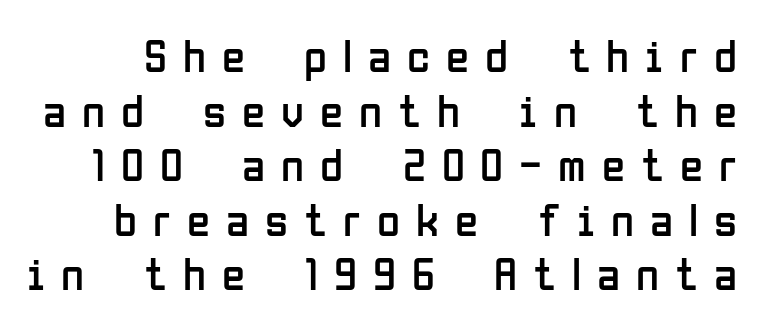
Q: Is the text bold? A: No.
Q: Is the text italic (slanted)? A: No, it is upright.
Q: Is the typeface a serif or a sans-serif typeface? A: Sans-serif.
Q: Is the text underlined? A: No.
Q: Is the spacing between letters normal or unusually wide? A: Unusually wide.
Q: Width (condensed, normal, or wide)? A: Condensed.
Q: Stroke contrast? A: Low.
Q: x-height? A: Medium.
Q: Monospaced? A: No.
